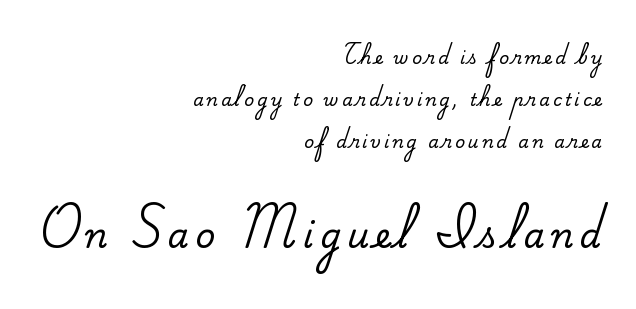
The image shows 34 px serif type; set right-aligned, loose line spacing (2.47x), not underlined; the second (bottom) block is 2.0x larger; medium stroke contrast and a small x-height.
